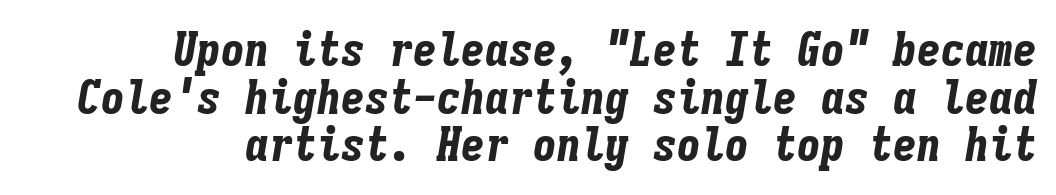
Descender tails drop into unmarked territory. Characters are canted at an angle relative to the baseline's perpendicular. The type is set solid horizontally, with unmodified tracking. Every character here occupies the same horizontal width, giving the sample a typewriter-like rhythm. In terms of leading, this rendering errs on the cramped side. The paragraph shown leans on its right margin.
